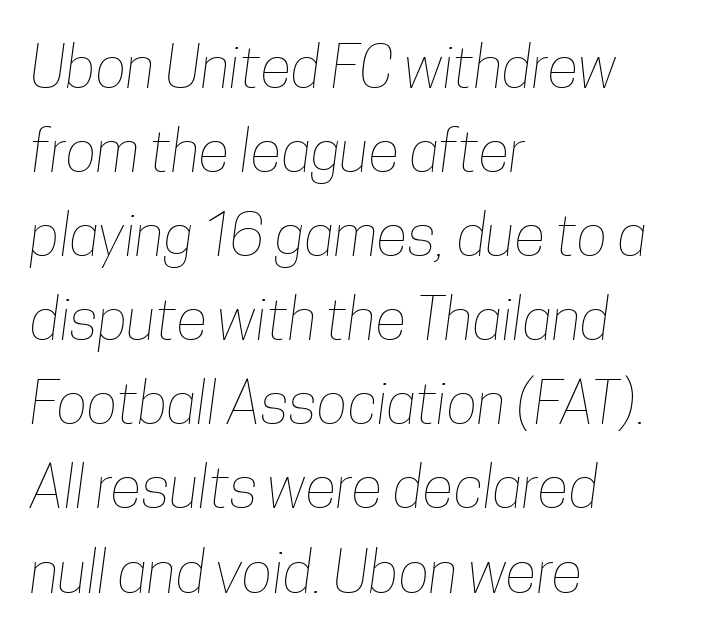
How are the letters spaced? Ordinarily, with no added tracking. Lines of text with bare space underneath. The weight tops out at a normal text grade. Here the designer chose a conventional face with non-uniform glyph widths. Layout note: lines flush left. Is there much room between lines? A standard amount, neither cramped nor airy.
